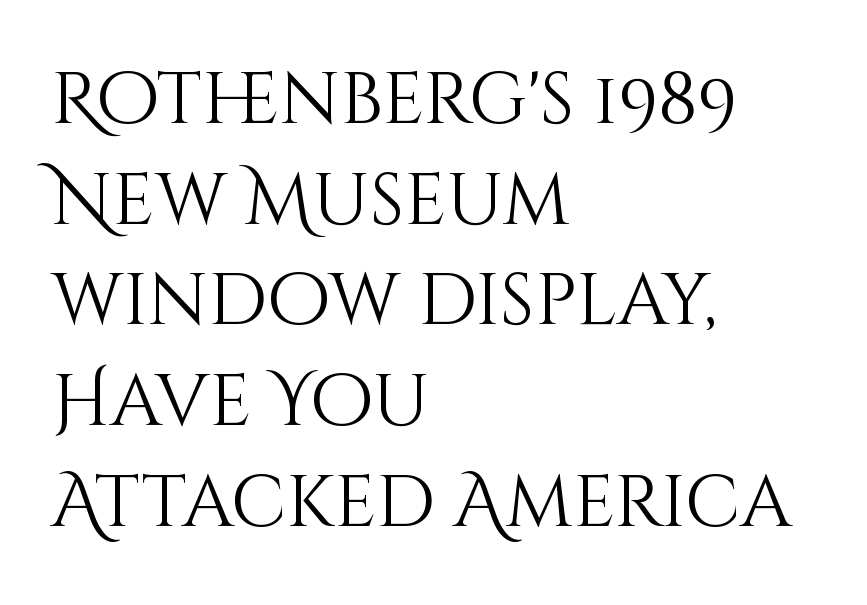
The image shows 73 px light type, upright; set left-aligned, normal line spacing (1.38x), normal letter spacing, not underlined; medium stroke contrast and a large x-height.
